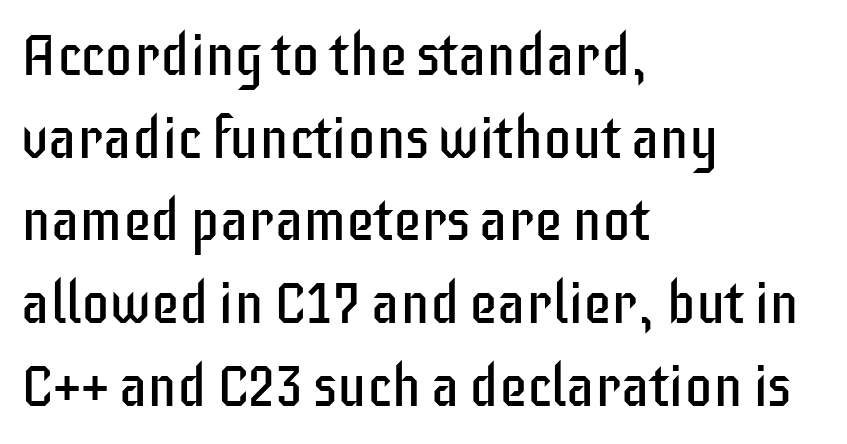
{"serif": "no", "italic": "no", "bold": "no", "weight": "regular", "width": "condensed", "stroke_contrast": "low", "x_height": "large", "monospaced": "no", "underline": "no", "align": "left", "line_spacing": "normal", "line_spacing_ratio": 1.45, "letter_spacing": "normal", "letter_spacing_em": 0.0, "glyph_px": 57}
